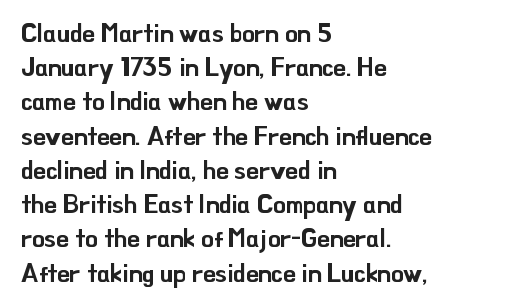
{"italic": "no", "underline": "no", "align": "left", "line_spacing": "normal", "line_spacing_ratio": 1.37, "letter_spacing": "normal", "letter_spacing_em": 0.0, "glyph_px": 25}
